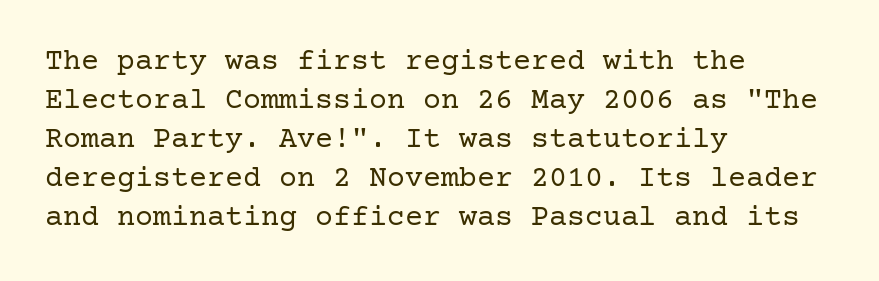
The image shows 30 px regular-weight serif type, upright; set left-aligned, normal line spacing (1.3x), normal letter spacing, not underlined; low stroke contrast and a medium x-height.
